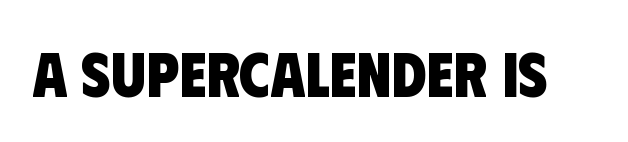
Q: Is the text bold? A: Yes.
Q: Is the typeface a serif or a sans-serif typeface? A: Sans-serif.
Q: Is the text underlined? A: No.
Q: Is the spacing between letters normal or unusually wide? A: Normal.
Q: Width (condensed, normal, or wide)? A: Condensed.
Q: Stroke contrast? A: Low.
Q: x-height? A: Large.
Q: Monospaced? A: No.
